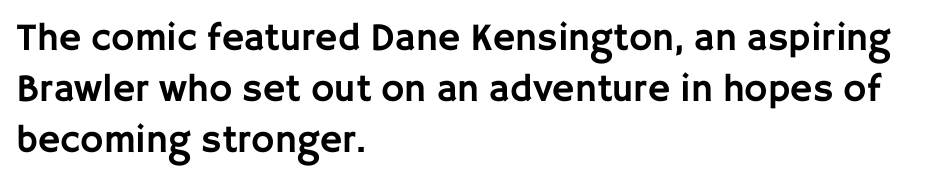
{"serif": "no", "italic": "no", "width": "normal", "stroke_contrast": "low", "x_height": "large", "monospaced": "no", "underline": "no", "align": "left", "line_spacing": "normal", "line_spacing_ratio": 1.31, "letter_spacing": "normal", "letter_spacing_em": 0.0, "glyph_px": 39}
